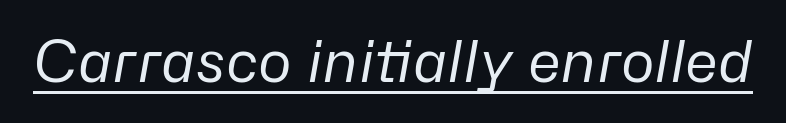
{"italic": "yes", "lean": "right", "slant_degrees": 10, "bold": "no", "weight": "regular", "width": "normal", "stroke_contrast": "low", "x_height": "medium", "monospaced": "no", "underline": "yes", "letter_spacing": "normal", "letter_spacing_em": 0.0, "glyph_px": 57}
